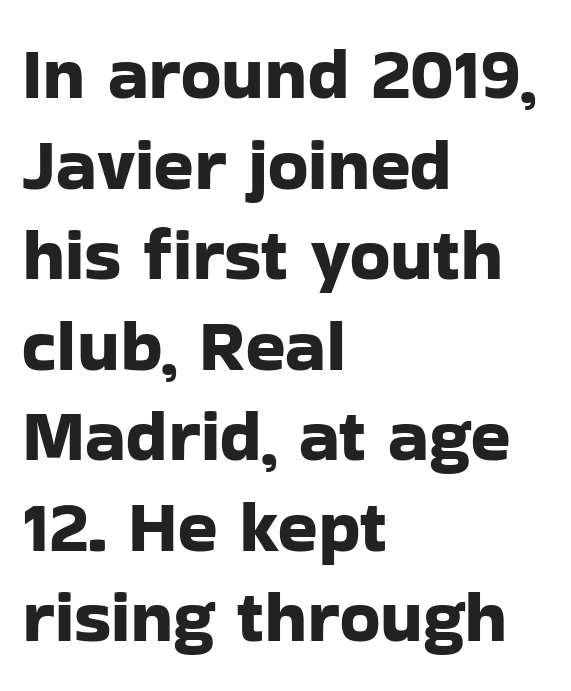
Q: Is the text italic (slanted)? A: No, it is upright.
Q: Is the typeface a serif or a sans-serif typeface? A: Sans-serif.
Q: Is the text underlined? A: No.
Q: How is the paragraph aligned? A: Left-aligned.
Q: Is the spacing between letters normal or unusually wide? A: Normal.
Q: Width (condensed, normal, or wide)? A: Normal.
Q: Stroke contrast? A: Low.
Q: x-height? A: Medium.
Q: Monospaced? A: No.
